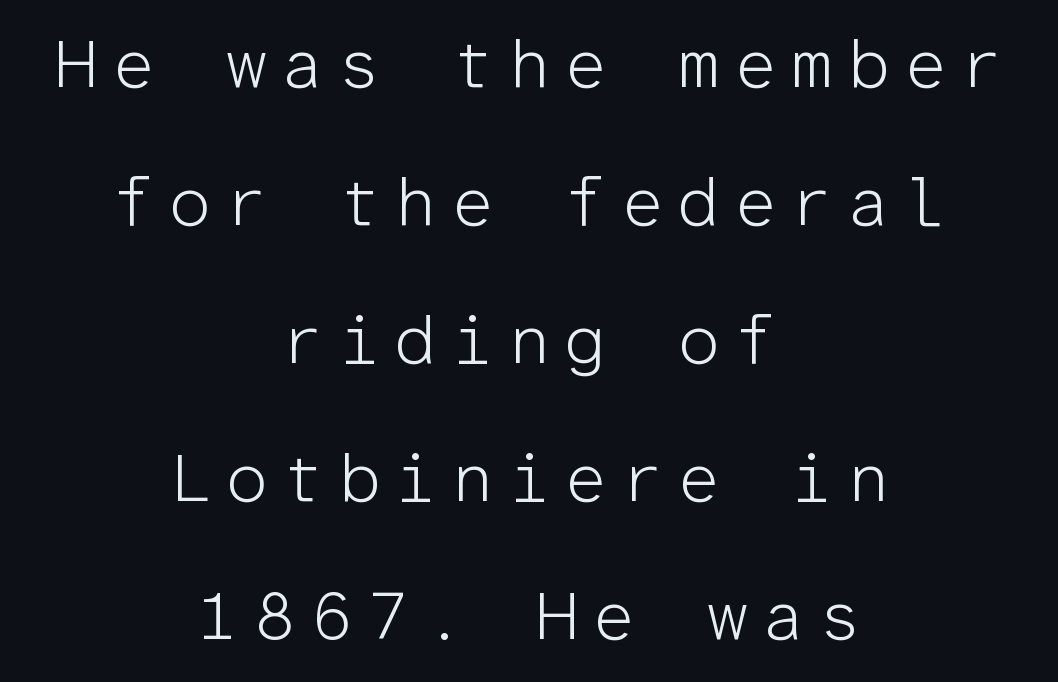
Q: Is the text bold? A: No.
Q: Is the text italic (slanted)? A: No, it is upright.
Q: Is the typeface a serif or a sans-serif typeface? A: Sans-serif.
Q: Is the text underlined? A: No.
Q: How is the paragraph aligned? A: Centered.
Q: Is the spacing between letters normal or unusually wide? A: Unusually wide.
Q: Is the spacing between lines tight, normal or loose? A: Loose.
Q: Width (condensed, normal, or wide)? A: Normal.
Q: Stroke contrast? A: Low.
Q: x-height? A: Medium.
Q: Monospaced? A: Yes.
